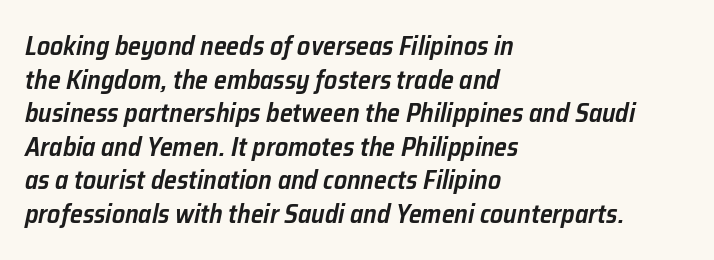
{"italic": "yes", "lean": "right", "slant_degrees": 12, "bold": "semi", "underline": "no", "align": "left", "line_spacing": "normal", "line_spacing_ratio": 1.29, "letter_spacing": "normal", "letter_spacing_em": 0.0, "glyph_px": 26}
